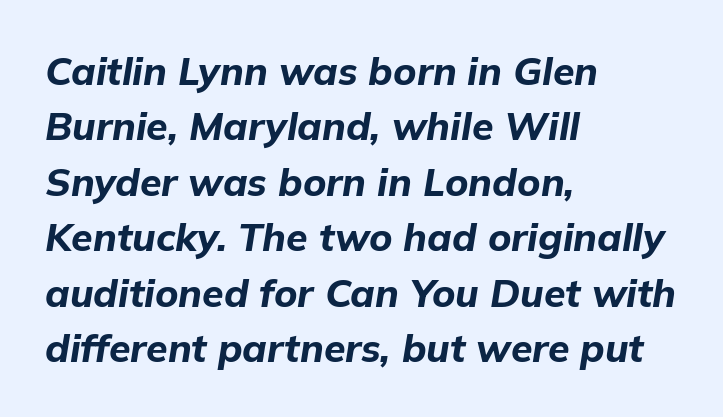
{"italic": "yes", "lean": "right", "slant_degrees": 9, "bold": "yes", "weight": "bold", "width": "normal", "stroke_contrast": "low", "x_height": "medium", "monospaced": "no", "underline": "no", "align": "left", "line_spacing": "normal", "line_spacing_ratio": 1.42, "letter_spacing": "normal", "letter_spacing_em": 0.0, "glyph_px": 39}
